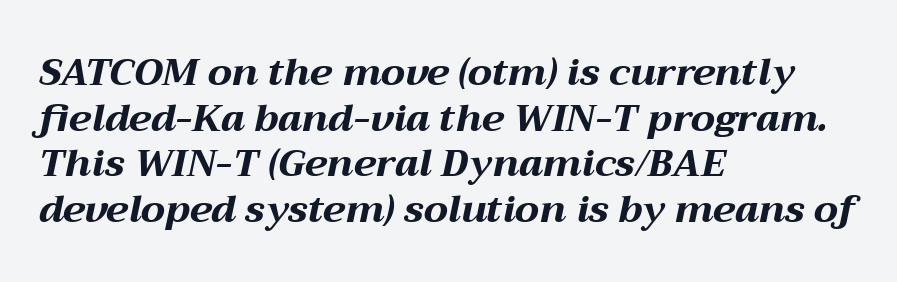
Each word holds together tightly as a unit, with standard inter-letter gaps. You could not count columns in this text — the font is proportionally spaced. Emphasis by weight is at full strength: bold. The face used here has a pronounced slope to its letters. Has an underline been added? It has not.
